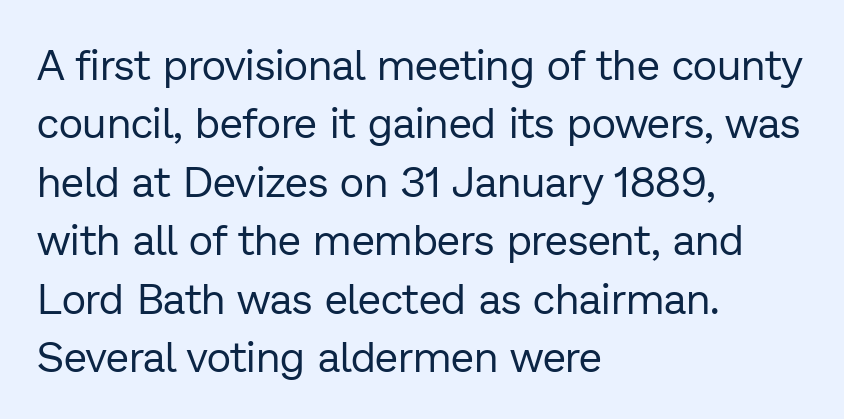
All the whitespace from short lines collects on the right. Observe the ordinary spacing: letters are neighbours, not strangers. Baseline-to-baseline distance is the conventional proportion of letter height. The rendering uses natural spacing where letterforms have individual widths.
